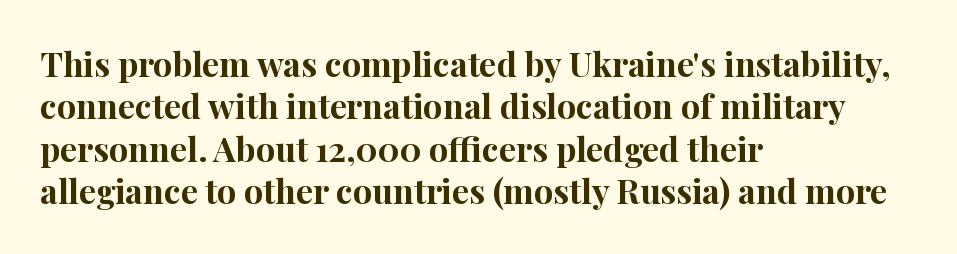
{"serif": "yes", "italic": "no", "bold": "yes", "weight": "bold", "width": "normal", "stroke_contrast": "high", "x_height": "medium", "monospaced": "no", "underline": "no", "align": "left", "line_spacing": "normal", "line_spacing_ratio": 1.25, "letter_spacing": "normal", "letter_spacing_em": 0.0, "glyph_px": 34}
